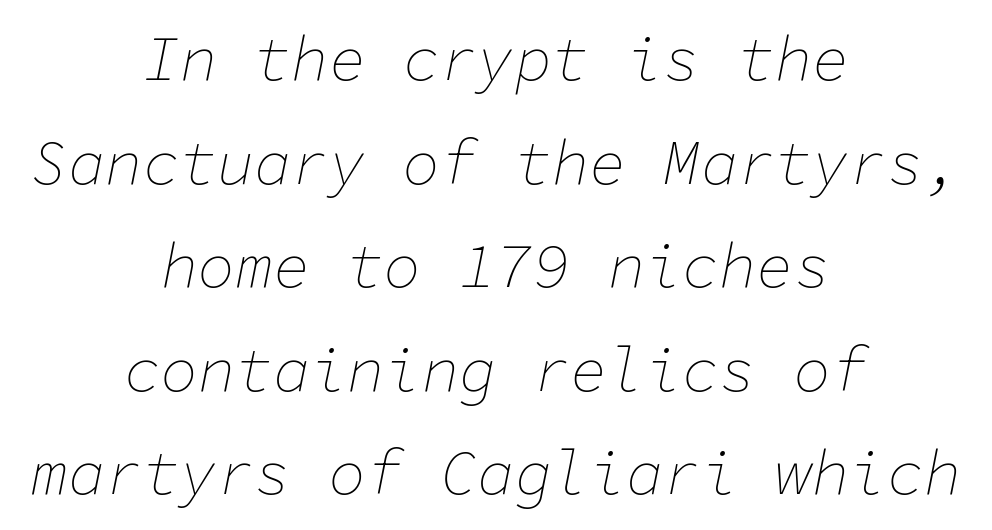
Q: Is the text bold? A: No.
Q: Is the text italic (slanted)? A: Yes, it leans right by about 11 degrees.
Q: Is the text underlined? A: No.
Q: How is the paragraph aligned? A: Centered.
Q: Is the spacing between letters normal or unusually wide? A: Normal.
Q: Is the spacing between lines tight, normal or loose? A: Normal.
Q: Width (condensed, normal, or wide)? A: Normal.
Q: Stroke contrast? A: Low.
Q: x-height? A: Medium.
Q: Monospaced? A: Yes.
